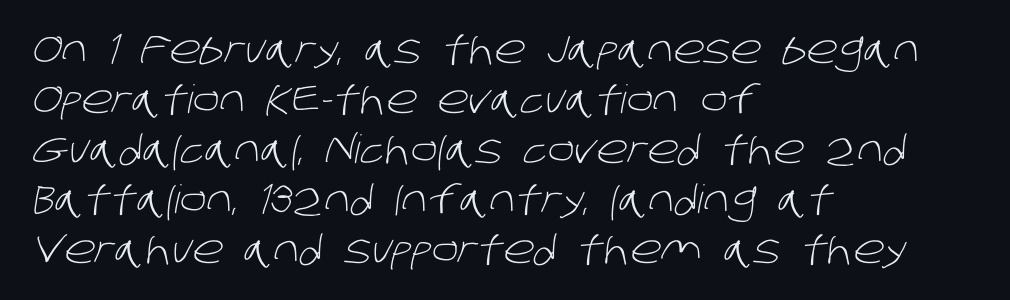
The strip under each line holds only bare page. Line starts are locked; line ends wander. Spacing verdict: proportional, widths tailored to each character. Bold? No — there's no thickening of the strokes. Nothing unusual about the tracking: characters are spaced as the font intends.
